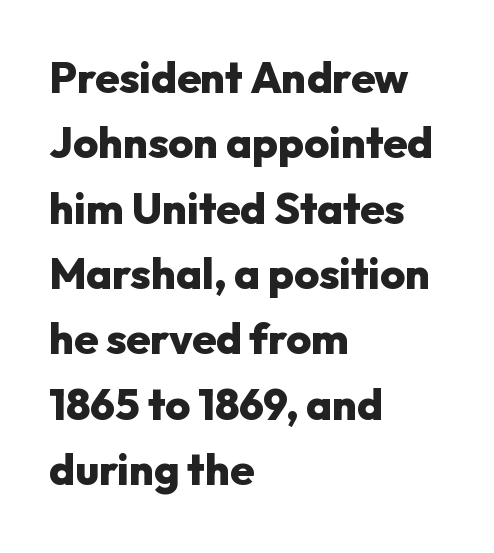
{"serif": "no", "italic": "no", "bold": "yes", "weight": "heavy", "width": "normal", "stroke_contrast": "low", "x_height": "medium", "monospaced": "no", "underline": "no", "align": "left", "line_spacing": "normal", "line_spacing_ratio": 1.52, "letter_spacing": "normal", "letter_spacing_em": 0.0, "glyph_px": 43}
